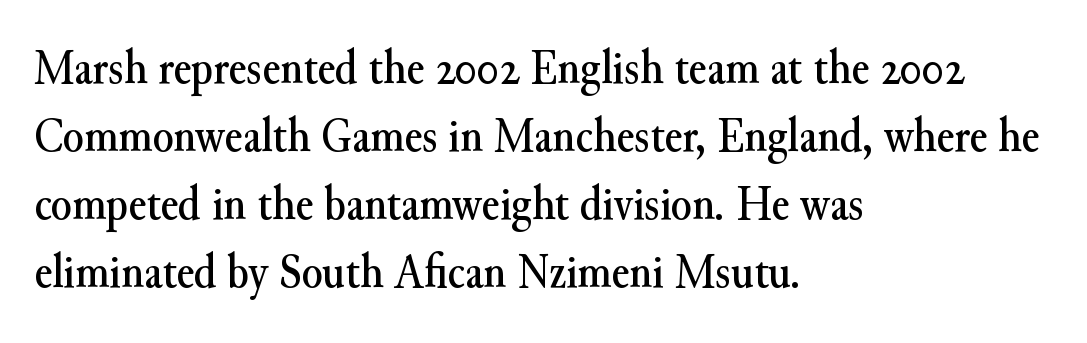
The image shows 48 px serif type, upright; set left-aligned, normal line spacing (1.42x), normal letter spacing, not underlined; medium stroke contrast and a small x-height.
